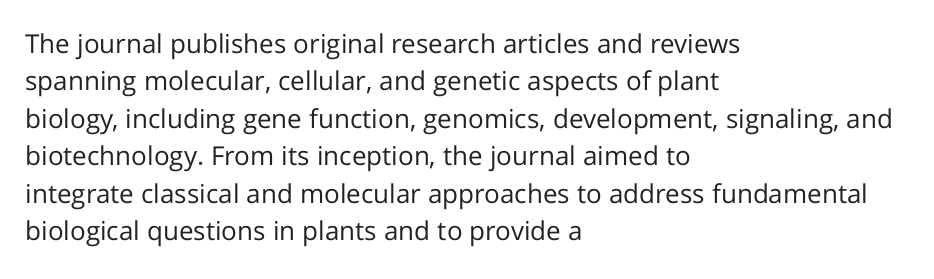
{"italic": "no", "bold": "no", "underline": "no", "align": "left", "line_spacing": "normal", "line_spacing_ratio": 1.44, "letter_spacing": "normal", "letter_spacing_em": 0.0, "glyph_px": 26}
